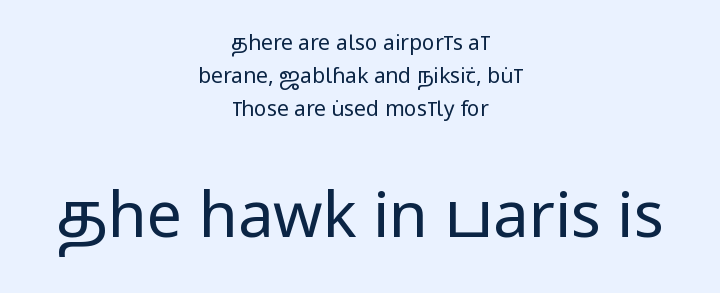
Q: Is the text bold? A: No.
Q: Is the text italic (slanted)? A: No, it is upright.
Q: Is the typeface a serif or a sans-serif typeface? A: Sans-serif.
Q: Is the text underlined? A: No.
Q: How is the paragraph aligned? A: Centered.
Q: Is the spacing between letters normal or unusually wide? A: Normal.
Q: Is the spacing between lines tight, normal or loose? A: Normal.
Q: Which block of text is set in a larger size, the first (top) or the second (bottom)? A: The second (bottom) one.
Q: Width (condensed, normal, or wide)? A: Condensed.
Q: Stroke contrast? A: Low.
Q: x-height? A: Large.
Q: Monospaced? A: No.
